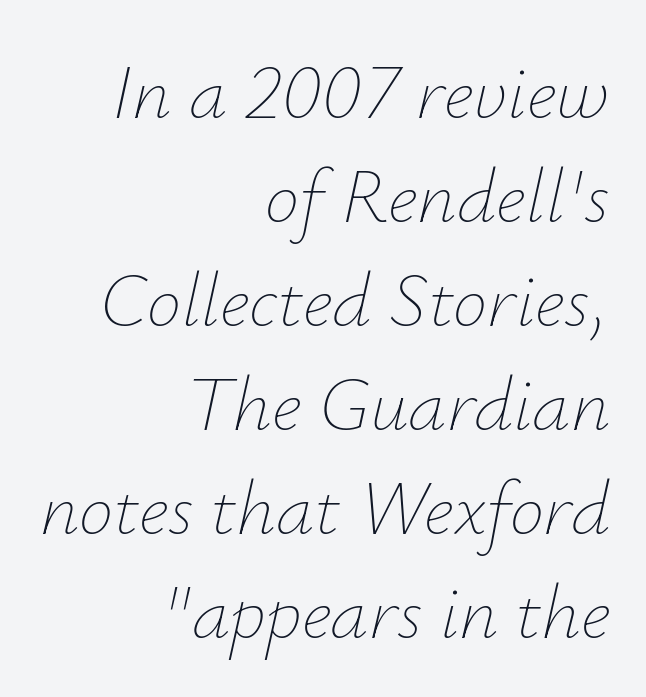
The image shows 77 px thin type, italic (leaning right); set right-aligned, normal line spacing (1.35x), normal letter spacing, not underlined; low stroke contrast and a small x-height.
